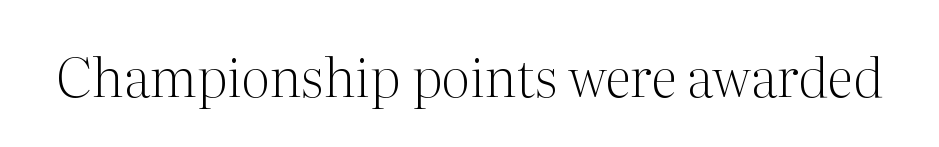
{"serif": "yes", "italic": "no", "bold": "no", "weight": "light", "width": "normal", "stroke_contrast": "medium", "x_height": "medium", "monospaced": "no", "underline": "no", "letter_spacing": "normal", "letter_spacing_em": 0.0, "glyph_px": 54}
